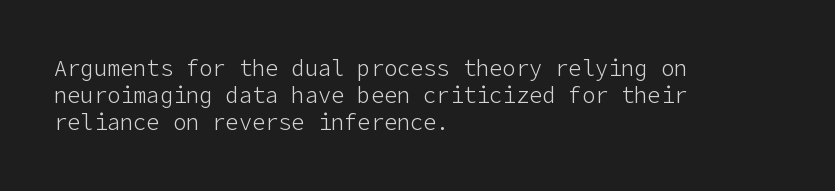
Beneath every word, the page is bare. The lettering holds an erect, upright posture throughout. Caption: face not bold, strokes unweighted. The gaps between neighbouring characters are ordinary and unremarkable.
